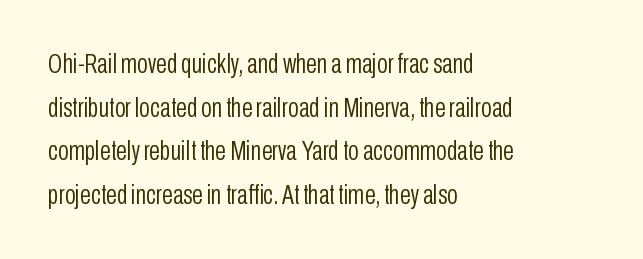
The image shows 28 px light, condensed sans-serif type, upright; set left-aligned, normal line spacing (1.56x), normal letter spacing, not underlined; low stroke contrast and a medium x-height.
